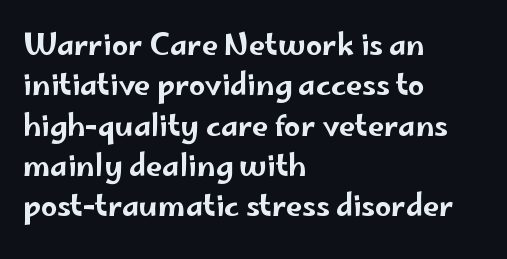
The image shows 29 px wide sans-serif type, upright; set left-aligned, normal line spacing (1.39x), normal letter spacing, not underlined; low stroke contrast and a small x-height.
